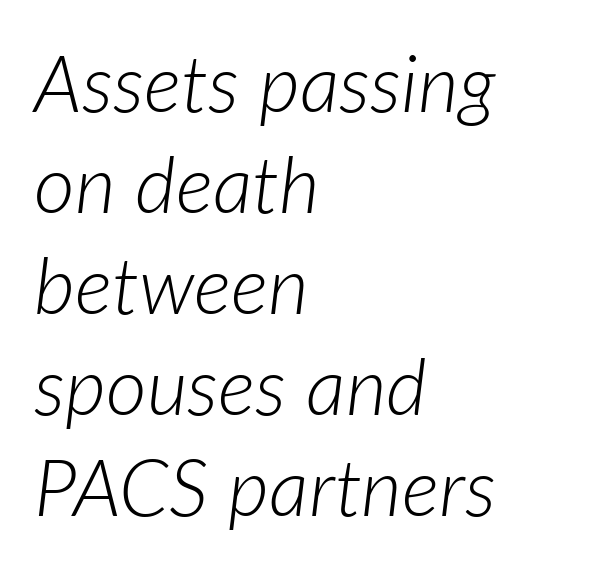
How are the letters spaced? Ordinarily, with no added tracking. Where is the straight margin? On the left. On a weight scale, this lands at 450 or below. Students, observe: this is what conventionally led text looks like. The glyphs are unaccompanied by any horizontal stroke below them. Spacing verdict: proportional, widths tailored to each character.
